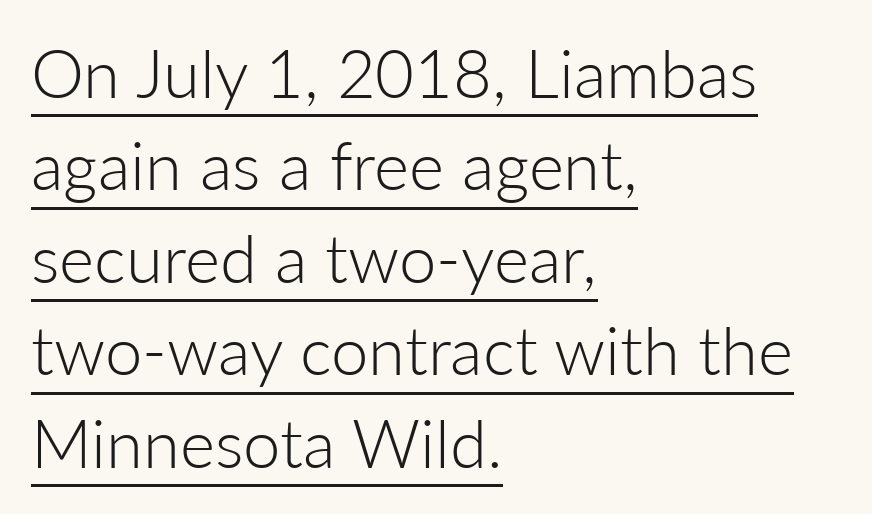
{"serif": "no", "italic": "no", "bold": "no", "weight": "light", "width": "normal", "stroke_contrast": "low", "x_height": "medium", "monospaced": "no", "underline": "yes", "align": "left", "line_spacing": "normal", "line_spacing_ratio": 1.38, "letter_spacing": "normal", "letter_spacing_em": 0.0, "glyph_px": 67}
